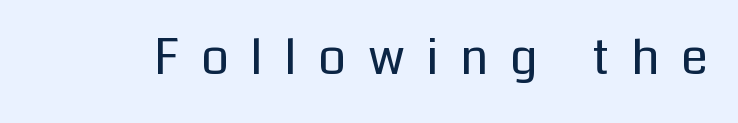
Q: Is the text bold? A: No.
Q: Is the text italic (slanted)? A: No, it is upright.
Q: Is the typeface a serif or a sans-serif typeface? A: Sans-serif.
Q: Is the text underlined? A: No.
Q: Is the spacing between letters normal or unusually wide? A: Unusually wide.
Q: Width (condensed, normal, or wide)? A: Normal.
Q: Stroke contrast? A: Low.
Q: x-height? A: Medium.
Q: Monospaced? A: No.
